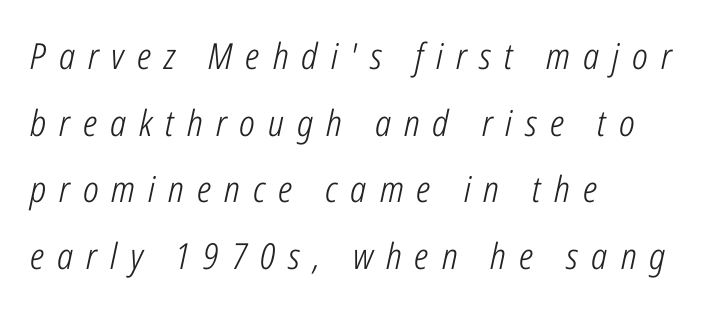
Q: Is the text bold? A: No.
Q: Is the text italic (slanted)? A: Yes, it leans right by about 12 degrees.
Q: Is the text underlined? A: No.
Q: How is the paragraph aligned? A: Left-aligned.
Q: Is the spacing between letters normal or unusually wide? A: Unusually wide.
Q: Width (condensed, normal, or wide)? A: Condensed.
Q: Stroke contrast? A: Low.
Q: x-height? A: Medium.
Q: Monospaced? A: No.
